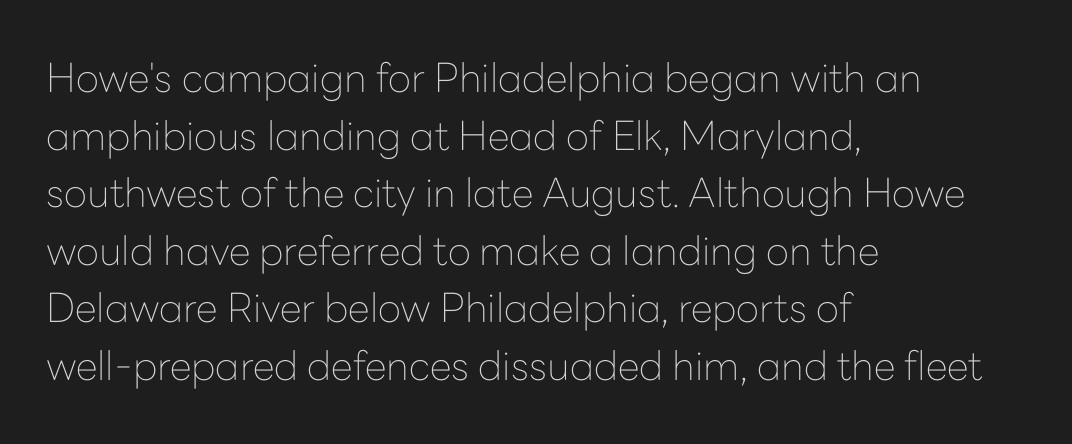
Q: Is the text bold? A: No.
Q: Is the text italic (slanted)? A: No, it is upright.
Q: Is the typeface a serif or a sans-serif typeface? A: Sans-serif.
Q: Is the text underlined? A: No.
Q: How is the paragraph aligned? A: Left-aligned.
Q: Is the spacing between letters normal or unusually wide? A: Normal.
Q: Is the spacing between lines tight, normal or loose? A: Normal.
Q: Width (condensed, normal, or wide)? A: Normal.
Q: Stroke contrast? A: Low.
Q: x-height? A: Medium.
Q: Monospaced? A: No.
